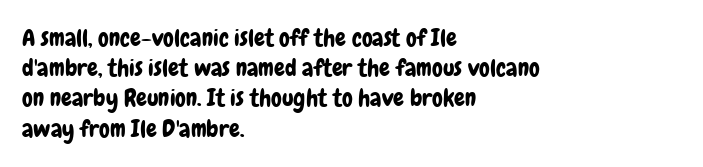
Q: Is the text italic (slanted)? A: No, it is upright.
Q: Is the text underlined? A: No.
Q: How is the paragraph aligned? A: Left-aligned.
Q: Is the spacing between letters normal or unusually wide? A: Normal.
Q: Is the spacing between lines tight, normal or loose? A: Normal.
